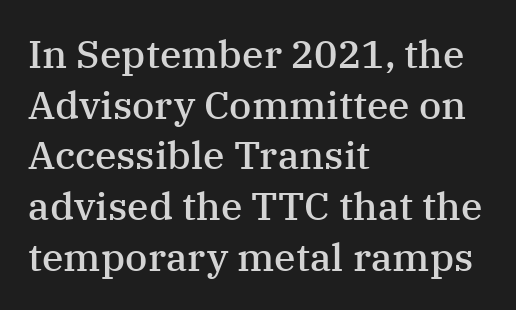
Q: Is the text bold? A: Semi-bold.
Q: Is the text italic (slanted)? A: No, it is upright.
Q: Is the typeface a serif or a sans-serif typeface? A: Serif.
Q: Is the text underlined? A: No.
Q: How is the paragraph aligned? A: Left-aligned.
Q: Is the spacing between letters normal or unusually wide? A: Normal.
Q: Is the spacing between lines tight, normal or loose? A: Normal.
Q: Width (condensed, normal, or wide)? A: Normal.
Q: Stroke contrast? A: Medium.
Q: x-height? A: Medium.
Q: Monospaced? A: No.
